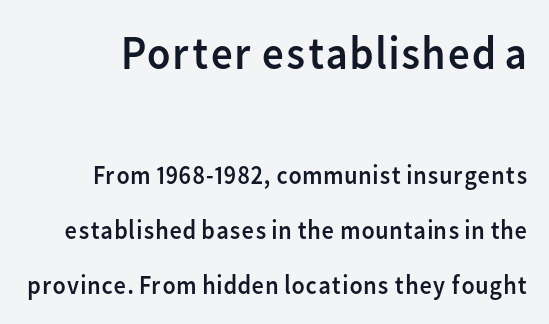
Q: Is the text bold? A: No.
Q: Is the text italic (slanted)? A: No, it is upright.
Q: Is the typeface a serif or a sans-serif typeface? A: Sans-serif.
Q: Is the text underlined? A: No.
Q: Is the spacing between letters normal or unusually wide? A: Normal.
Q: Is the spacing between lines tight, normal or loose? A: Loose.
Q: Which block of text is set in a larger size, the first (top) or the second (bottom)? A: The first (top) one.
Q: Width (condensed, normal, or wide)? A: Normal.
Q: Stroke contrast? A: Low.
Q: x-height? A: Medium.
Q: Monospaced? A: No.
